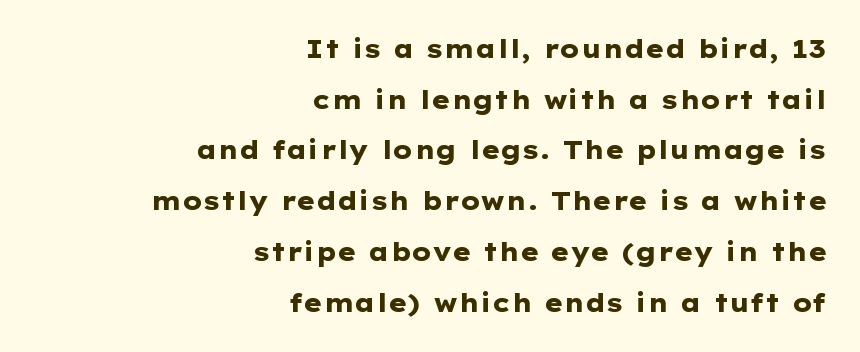
Q: Is the text bold? A: Yes.
Q: Is the text italic (slanted)? A: No, it is upright.
Q: Is the text underlined? A: No.
Q: How is the paragraph aligned? A: Right-aligned.
Q: Is the spacing between letters normal or unusually wide? A: Normal.
Q: Is the spacing between lines tight, normal or loose? A: Loose.
